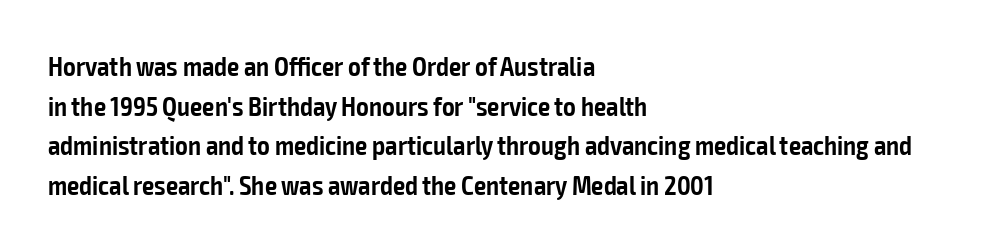
{"italic": "no", "bold": "semi", "underline": "no", "align": "left", "line_spacing": "normal", "line_spacing_ratio": 1.47, "letter_spacing": "normal", "letter_spacing_em": 0.0, "glyph_px": 27}
